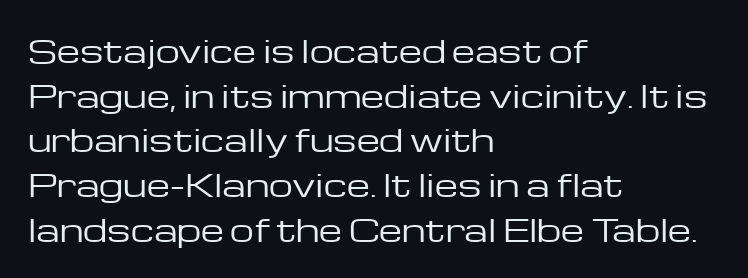
Q: Is the text bold? A: No.
Q: Is the text italic (slanted)? A: No, it is upright.
Q: Is the typeface a serif or a sans-serif typeface? A: Sans-serif.
Q: Is the text underlined? A: No.
Q: How is the paragraph aligned? A: Left-aligned.
Q: Is the spacing between letters normal or unusually wide? A: Normal.
Q: Is the spacing between lines tight, normal or loose? A: Normal.
Q: Width (condensed, normal, or wide)? A: Wide.
Q: Stroke contrast? A: Low.
Q: x-height? A: Medium.
Q: Monospaced? A: No.
